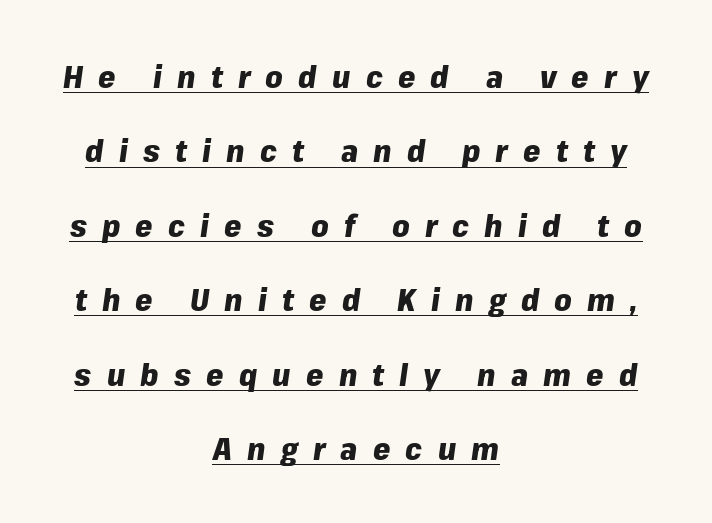
The text block is weighted toward neither margin, spreading evenly from the middle. Leading: increased. Each line of the rendering has a horizontal stroke beneath the glyphs. Is the type slanted? Yes — the strokes lean at a clear angle. Students, this is bold: see how much ink each stroke carries.
